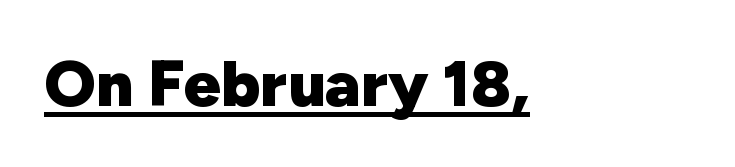
The image shows 65 px heavy sans-serif type, upright; set normal letter spacing, underlined; low stroke contrast and a medium x-height.
